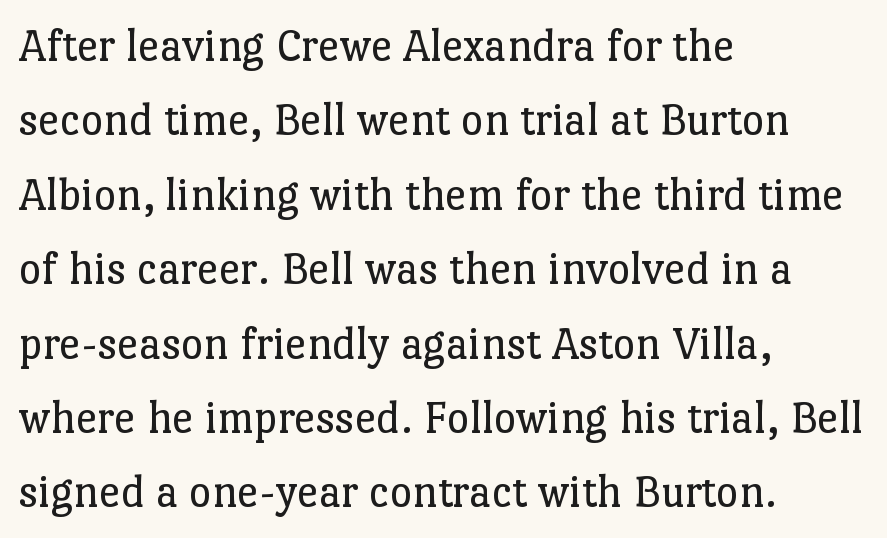
The image shows 48 px regular-weight serif type, upright; set left-aligned, normal line spacing (1.55x), normal letter spacing, not underlined; low stroke contrast and a medium x-height.
